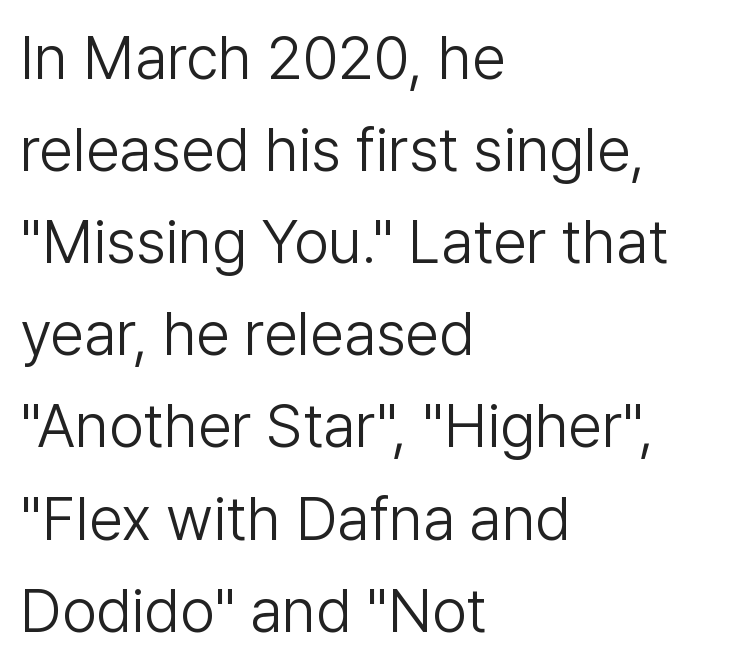
{"serif": "no", "italic": "no", "bold": "no", "weight": "light", "width": "normal", "stroke_contrast": "low", "x_height": "medium", "monospaced": "no", "underline": "no", "align": "left", "line_spacing": "normal", "line_spacing_ratio": 1.51, "letter_spacing": "normal", "letter_spacing_em": 0.0, "glyph_px": 61}
